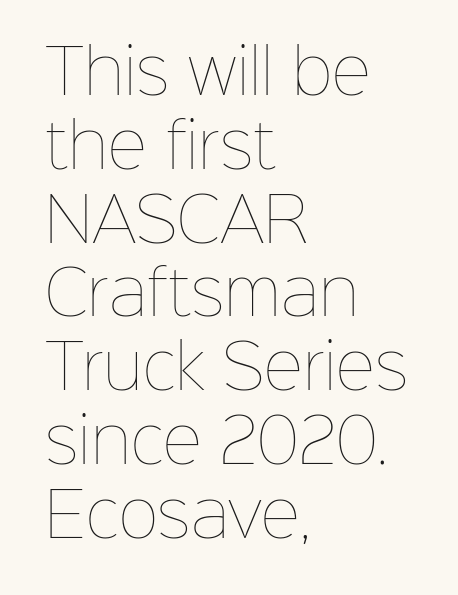
The image shows 61 px thin type, upright; set left-aligned, line spacing 1.21x, normal letter spacing, not underlined; low stroke contrast and a medium x-height.
